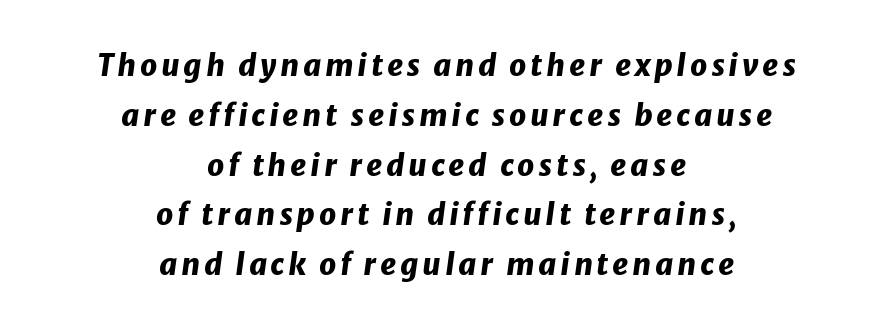
{"italic": "yes", "lean": "right", "slant_degrees": 8, "bold": "yes", "weight": "heavy", "width": "normal", "stroke_contrast": "low", "x_height": "medium", "monospaced": "no", "underline": "no", "align": "center", "line_spacing": "normal", "line_spacing_ratio": 1.66, "glyph_px": 30}
